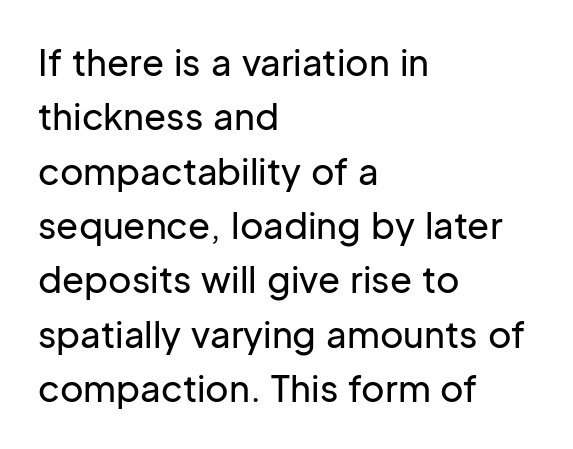
The image shows 36 px sans-serif type, upright; set left-aligned, normal line spacing (1.51x), normal letter spacing, not underlined; low stroke contrast and a medium x-height.
